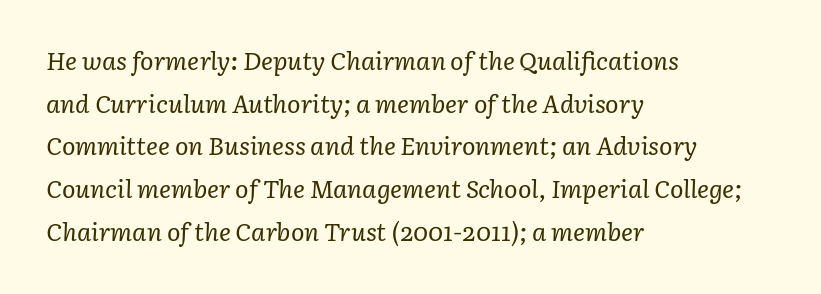
Q: Is the text bold? A: No.
Q: Is the text italic (slanted)? A: Yes, it leans right by about 3 degrees.
Q: Is the text underlined? A: No.
Q: How is the paragraph aligned? A: Left-aligned.
Q: Is the spacing between letters normal or unusually wide? A: Normal.
